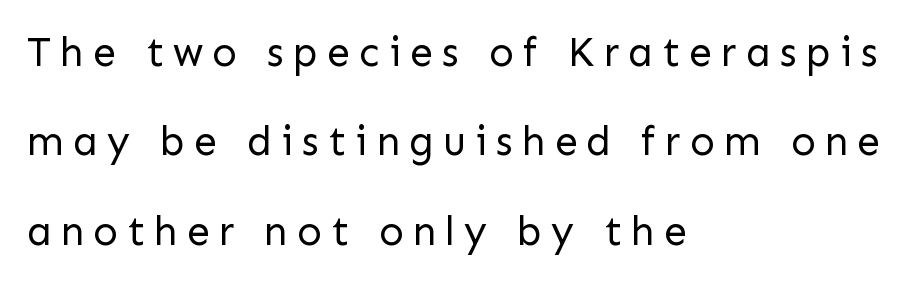
The image shows 41 px regular-weight sans-serif type, upright; set left-aligned, loose line spacing (2.18x), unusually wide letter spacing (+0.22 em), not underlined; low stroke contrast and a medium x-height.
